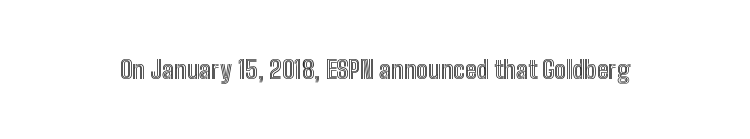
The image shows 25 px text type, upright; set normal letter spacing, not underlined.
